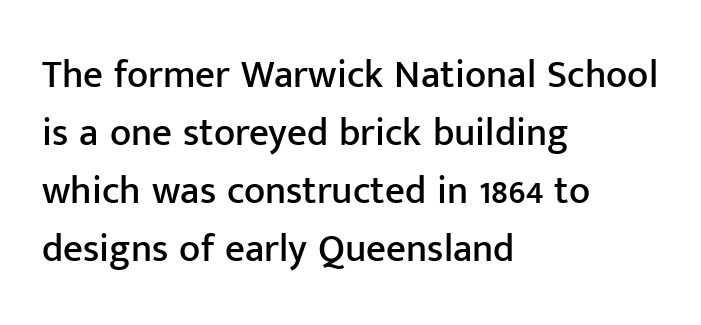
Q: Is the text italic (slanted)? A: No, it is upright.
Q: Is the typeface a serif or a sans-serif typeface? A: Sans-serif.
Q: Is the text underlined? A: No.
Q: How is the paragraph aligned? A: Left-aligned.
Q: Is the spacing between letters normal or unusually wide? A: Normal.
Q: Is the spacing between lines tight, normal or loose? A: Normal.
Q: Width (condensed, normal, or wide)? A: Normal.
Q: Stroke contrast? A: Low.
Q: x-height? A: Medium.
Q: Monospaced? A: No.
